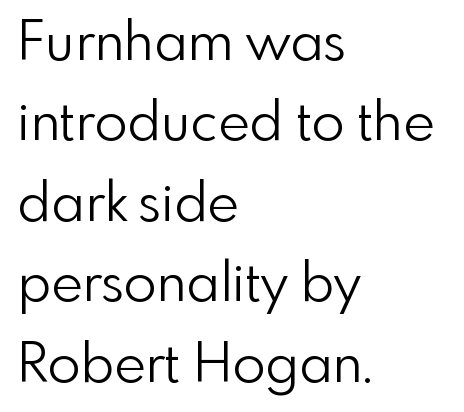
{"serif": "no", "italic": "no", "bold": "no", "weight": "light", "width": "normal", "stroke_contrast": "low", "x_height": "small", "monospaced": "no", "underline": "no", "align": "left", "line_spacing": "normal", "line_spacing_ratio": 1.49, "letter_spacing": "normal", "letter_spacing_em": 0.0, "glyph_px": 54}
